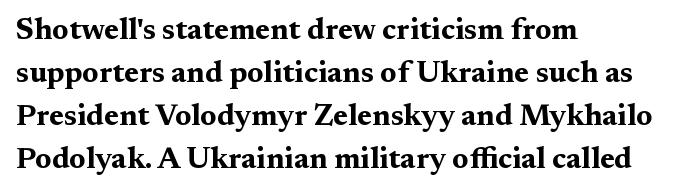
{"serif": "yes", "italic": "no", "bold": "yes", "weight": "bold", "width": "wide", "stroke_contrast": "medium", "x_height": "medium", "monospaced": "no", "underline": "no", "align": "left", "line_spacing": "normal", "line_spacing_ratio": 1.43, "letter_spacing": "normal", "letter_spacing_em": 0.0, "glyph_px": 30}
